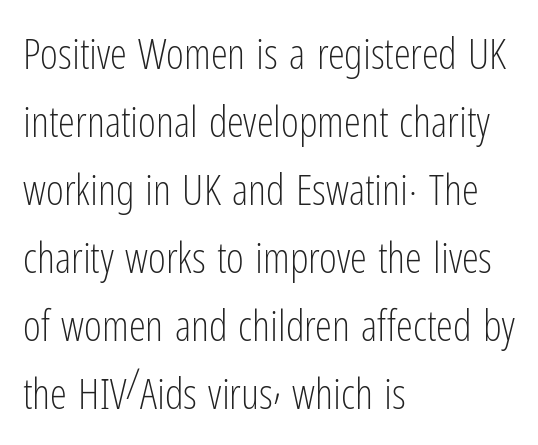
If you measured baseline to baseline, you'd find a middling distance. Summary of weight: not heavy and not bold. Each letter keeps its own natural width here, so spacing adapts to shape. Decoration check: the copy has no underline.
